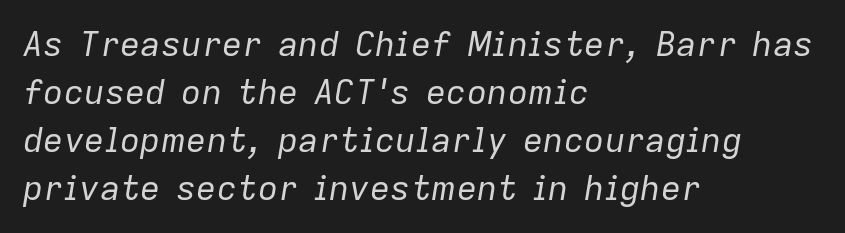
The cut favours lightness, reaching ordinary text weight at its darkest. The passage shown is typed in a proportional face where columns would drift. Check under the words: just untouched page. Glyph-to-glyph distance matches everyday printed text. The rendering applies a slant to the glyphs.
